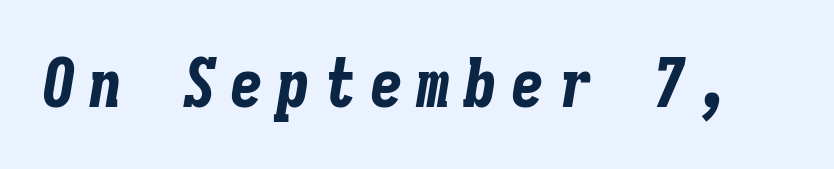
{"italic": "yes", "lean": "right", "slant_degrees": 9, "bold": "yes", "weight": "bold", "width": "condensed", "stroke_contrast": "low", "x_height": "medium", "monospaced": "yes", "underline": "no", "letter_spacing": "wide", "letter_spacing_em": 0.2, "glyph_px": 67}
